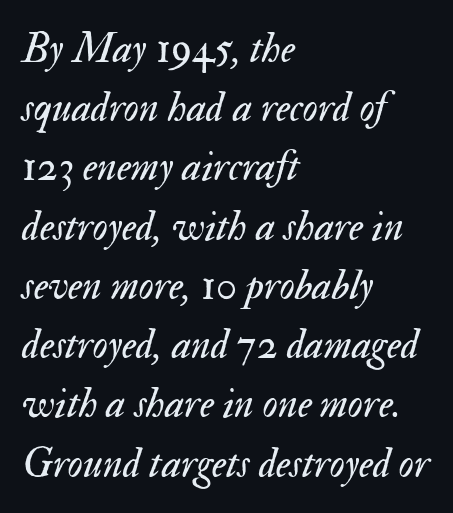
Q: Is the text bold? A: No.
Q: Is the text italic (slanted)? A: Yes, it leans right by about 17 degrees.
Q: Is the text underlined? A: No.
Q: How is the paragraph aligned? A: Left-aligned.
Q: Is the spacing between letters normal or unusually wide? A: Normal.
Q: Is the spacing between lines tight, normal or loose? A: Normal.
Q: Width (condensed, normal, or wide)? A: Normal.
Q: Stroke contrast? A: Medium.
Q: x-height? A: Small.
Q: Monospaced? A: No.
